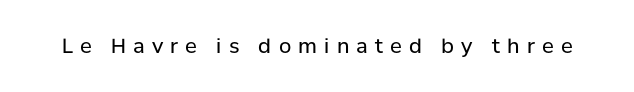
The image shows 20 px text type, upright; set unusually wide letter spacing (+0.36 em), not underlined.
